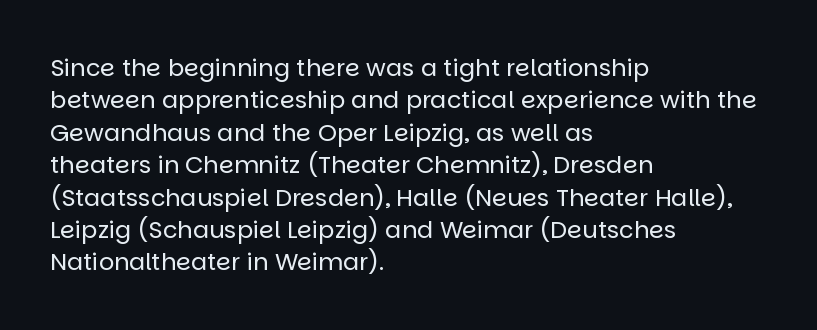
{"italic": "no", "bold": "no", "underline": "no", "align": "left", "line_spacing": "normal", "line_spacing_ratio": 1.35, "letter_spacing": "normal", "letter_spacing_em": 0.0, "glyph_px": 24}
